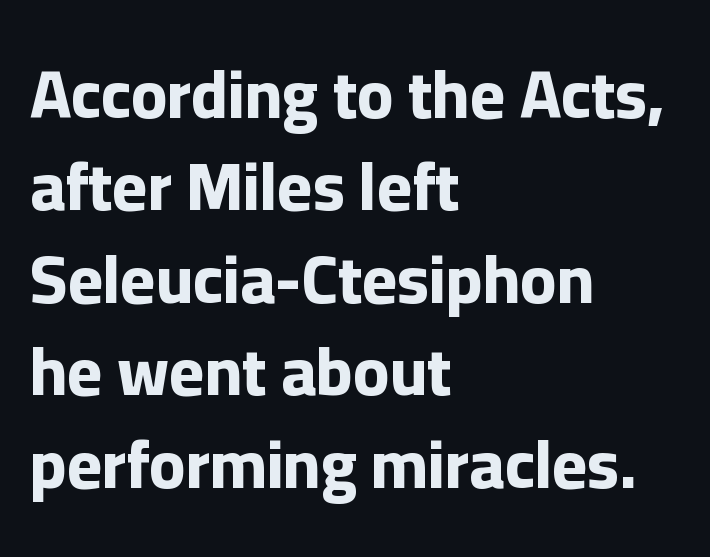
Grotesque or geometric, the face here clearly has no serifs. The paragraph has a hard left edge and a soft right edge. Think of a printed novel: that variable character pitch is what you see here. Unlike italic type, these characters show no tilt at all.
